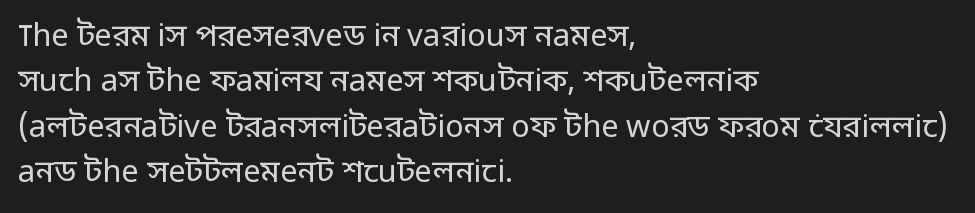
Q: Is the text bold? A: No.
Q: Is the text italic (slanted)? A: No, it is upright.
Q: Is the typeface a serif or a sans-serif typeface? A: Sans-serif.
Q: Is the text underlined? A: No.
Q: How is the paragraph aligned? A: Left-aligned.
Q: Is the spacing between letters normal or unusually wide? A: Normal.
Q: Is the spacing between lines tight, normal or loose? A: Normal.
Q: Width (condensed, normal, or wide)? A: Normal.
Q: Stroke contrast? A: Low.
Q: x-height? A: Medium.
Q: Monospaced? A: No.
